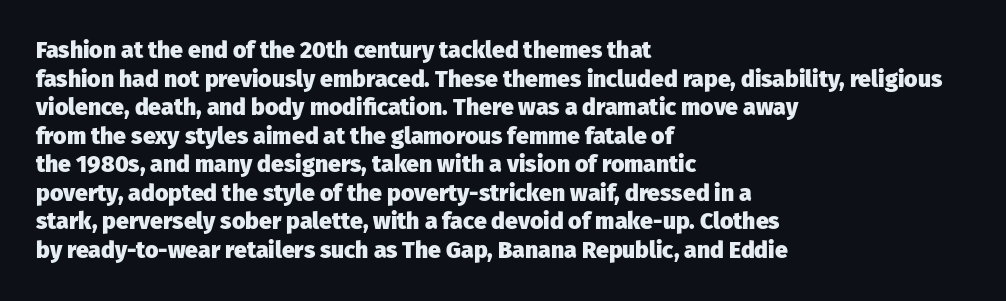
The image shows 23 px bold type, upright; set left-aligned, line spacing 1.24x, normal letter spacing, not underlined.
